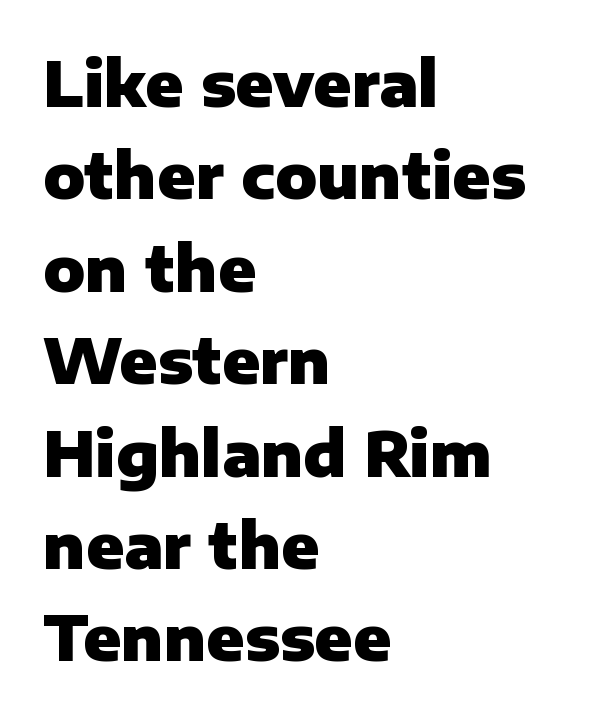
Q: Is the text bold? A: Yes.
Q: Is the text italic (slanted)? A: No, it is upright.
Q: Is the typeface a serif or a sans-serif typeface? A: Sans-serif.
Q: Is the text underlined? A: No.
Q: How is the paragraph aligned? A: Left-aligned.
Q: Is the spacing between letters normal or unusually wide? A: Normal.
Q: Is the spacing between lines tight, normal or loose? A: Normal.
Q: Width (condensed, normal, or wide)? A: Normal.
Q: Stroke contrast? A: Low.
Q: x-height? A: Medium.
Q: Monospaced? A: No.
